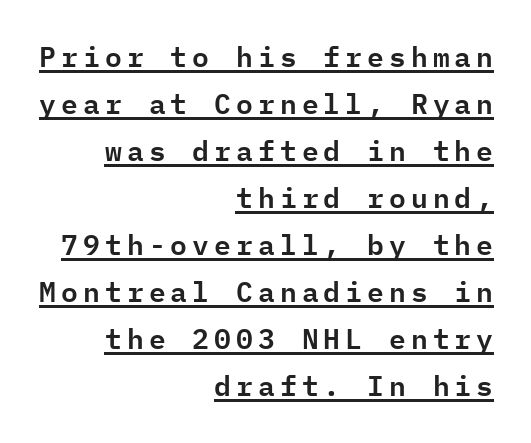
The image shows 28 px sans-serif type, upright, monospaced; set right-aligned, normal line spacing (1.68x), underlined; low stroke contrast and a medium x-height.
